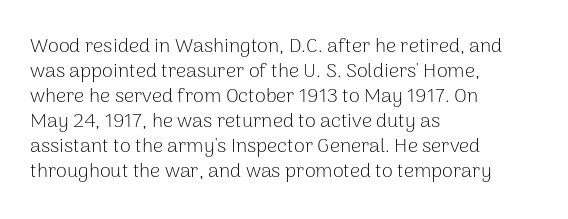
Underline: absent. These glyphs show unthickened strokes, regular width or finer. The leading is moderate, giving the passage an even texture. Upright lettering throughout.
